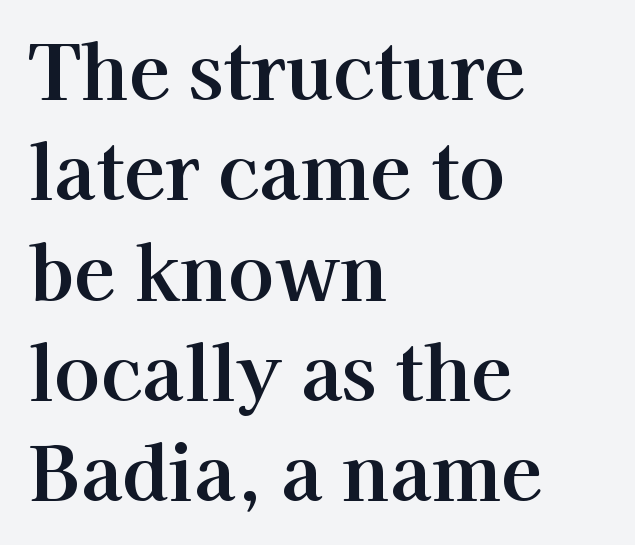
The image shows 76 px serif type, upright; set left-aligned, normal line spacing (1.32x), normal letter spacing, not underlined; high stroke contrast and a medium x-height.
